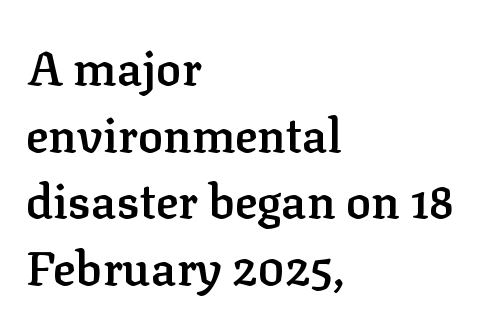
Q: Is the text bold? A: Semi-bold.
Q: Is the text italic (slanted)? A: No, it is upright.
Q: Is the typeface a serif or a sans-serif typeface? A: Serif.
Q: Is the text underlined? A: No.
Q: How is the paragraph aligned? A: Left-aligned.
Q: Is the spacing between letters normal or unusually wide? A: Normal.
Q: Is the spacing between lines tight, normal or loose? A: Normal.
Q: Width (condensed, normal, or wide)? A: Normal.
Q: Stroke contrast? A: Low.
Q: x-height? A: Medium.
Q: Monospaced? A: No.
